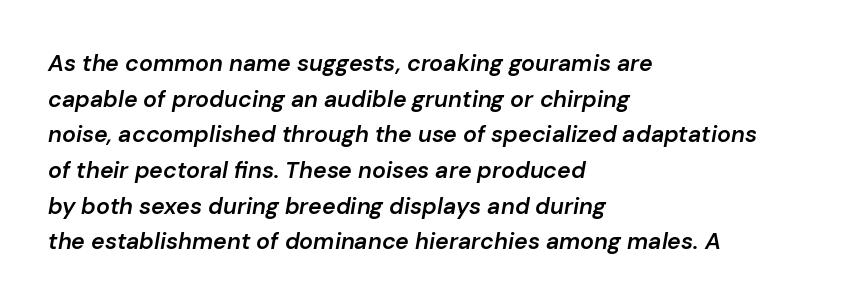
The image shows 23 px text type, italic (leaning right); set left-aligned, normal line spacing (1.55x), normal letter spacing, not underlined.
